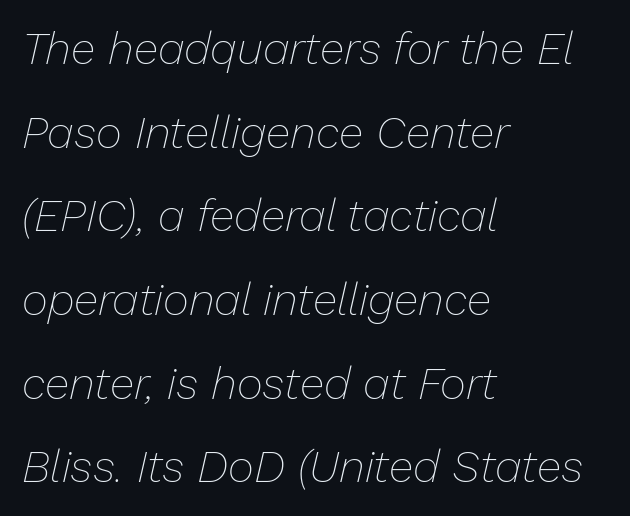
{"italic": "yes", "lean": "right", "slant_degrees": 13, "bold": "no", "weight": "thin", "width": "normal", "stroke_contrast": "low", "x_height": "medium", "monospaced": "no", "underline": "no", "align": "left", "line_spacing_ratio": 1.86, "letter_spacing": "normal", "letter_spacing_em": 0.0, "glyph_px": 45}
